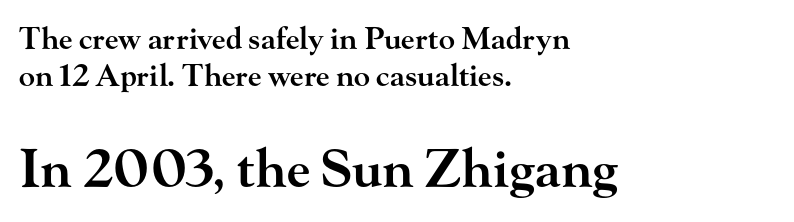
Q: Is the text bold? A: Semi-bold.
Q: Is the text italic (slanted)? A: No, it is upright.
Q: Is the typeface a serif or a sans-serif typeface? A: Serif.
Q: Is the text underlined? A: No.
Q: How is the paragraph aligned? A: Left-aligned.
Q: Is the spacing between letters normal or unusually wide? A: Normal.
Q: Which block of text is set in a larger size, the first (top) or the second (bottom)? A: The second (bottom) one.
Q: Width (condensed, normal, or wide)? A: Wide.
Q: Stroke contrast? A: High.
Q: x-height? A: Small.
Q: Monospaced? A: No.
